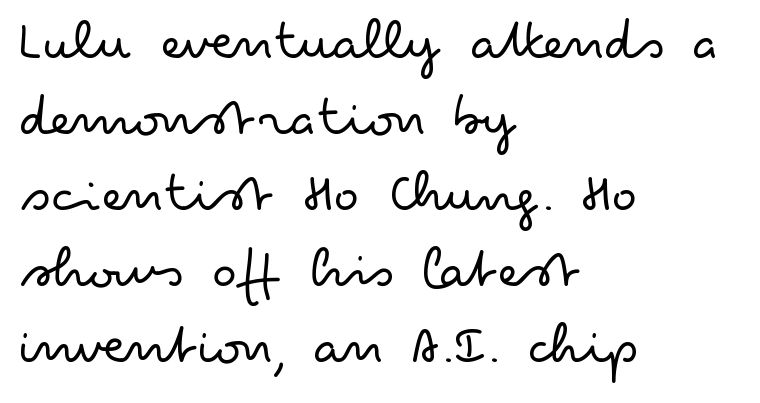
The image shows 59 px light, wide sans-serif type, upright; set left-aligned, normal line spacing (1.29x), normal letter spacing, not underlined; low stroke contrast and a small x-height.
